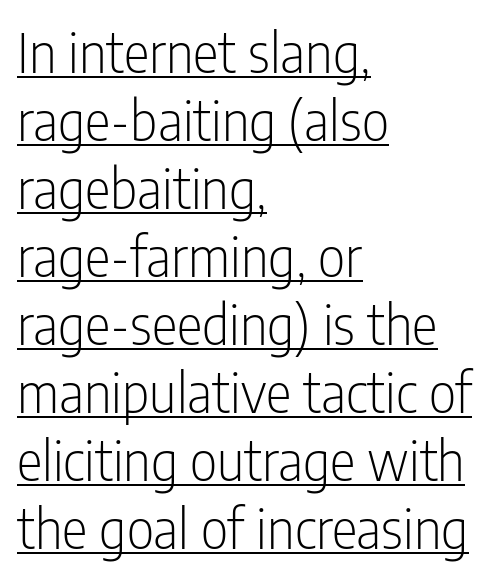
{"serif": "no", "italic": "no", "bold": "no", "weight": "light", "width": "condensed", "stroke_contrast": "low", "x_height": "medium", "monospaced": "no", "underline": "yes", "align": "left", "line_spacing": "normal", "line_spacing_ratio": 1.26, "letter_spacing": "normal", "letter_spacing_em": 0.0, "glyph_px": 54}
